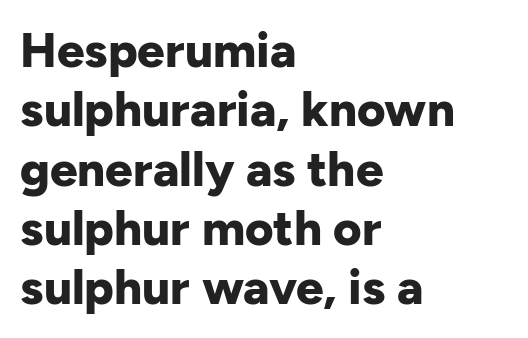
{"serif": "no", "italic": "no", "bold": "yes", "weight": "bold", "width": "normal", "stroke_contrast": "low", "x_height": "medium", "monospaced": "no", "underline": "no", "align": "left", "line_spacing_ratio": 1.21, "letter_spacing": "normal", "letter_spacing_em": 0.0, "glyph_px": 49}
